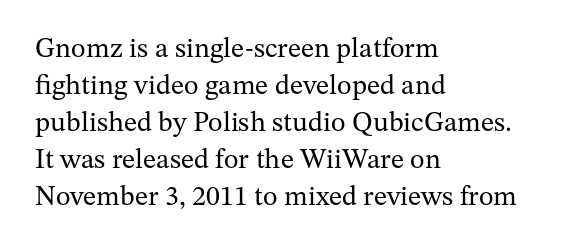
The text block is weighted toward the left margin, trailing off unevenly rightward. Is the stroke heavy? The answer is a plain regular-or-lighter. Style check: upright. The vertical gap from one line to the next is medium. To sum up the face: it has serifs.
